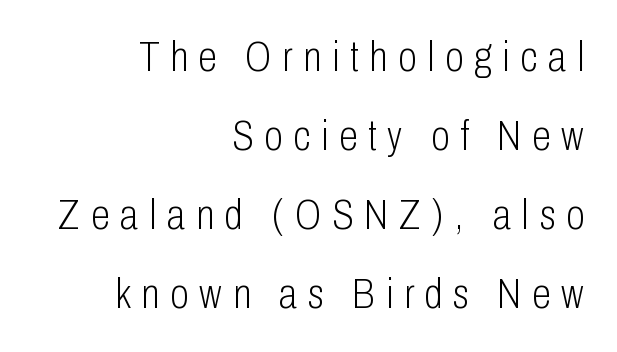
No feet cap the strokes, marking this as sans-serif type. Characters remain perfectly vertical along every line. The letters are spread apart with noticeably loose tracking. Note the varied advance widths — an 'i' is clearly narrower than an 'm'. A bare baseline throughout the passage. Right-aligned paragraph, ragged on the left.
